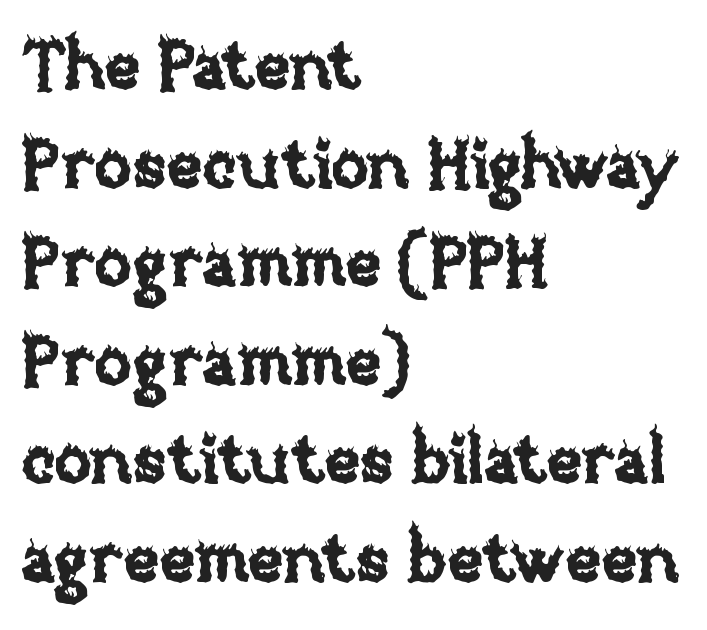
Q: Is the text italic (slanted)? A: No, it is upright.
Q: Is the text underlined? A: No.
Q: How is the paragraph aligned? A: Left-aligned.
Q: Is the spacing between letters normal or unusually wide? A: Normal.
Q: Is the spacing between lines tight, normal or loose? A: Normal.
Q: Width (condensed, normal, or wide)? A: Normal.
Q: Stroke contrast? A: Low.
Q: x-height? A: Large.
Q: Monospaced? A: No.
